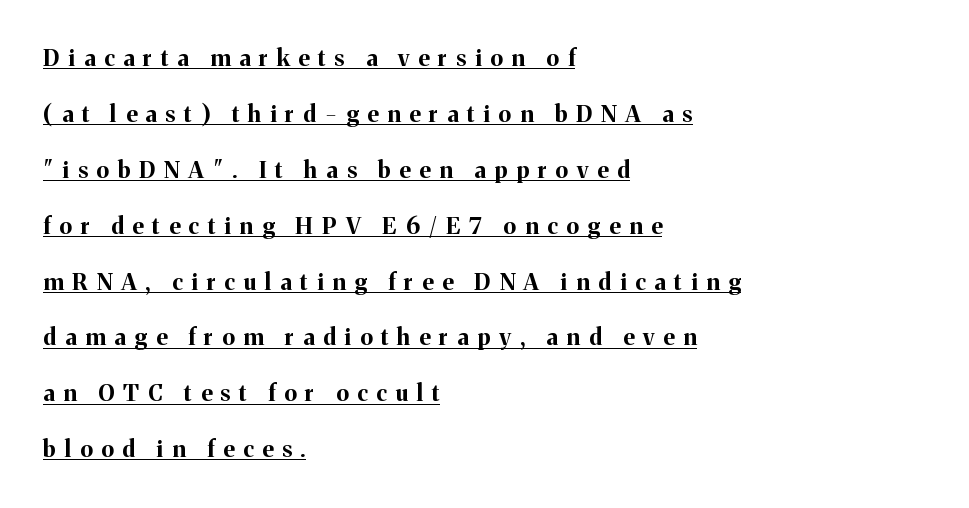
Upright lettering throughout. Caption: lettering with a line underneath. Every letter is thick-stroked: bold, no question. If you measured baseline to baseline, you'd find a long distance.
